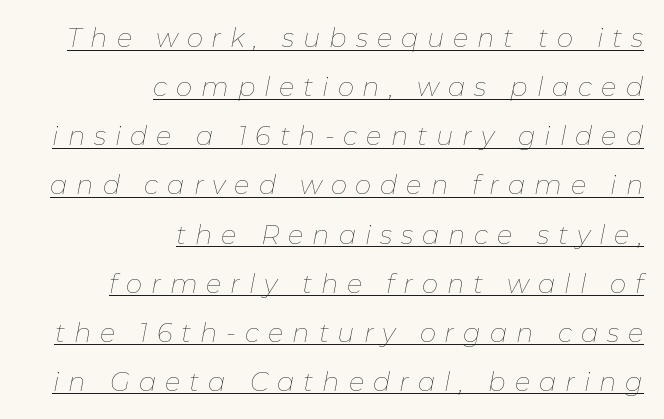
Q: Is the text bold? A: No.
Q: Is the text italic (slanted)? A: Yes, it leans right by about 11 degrees.
Q: Is the text underlined? A: Yes.
Q: How is the paragraph aligned? A: Right-aligned.
Q: Is the spacing between letters normal or unusually wide? A: Unusually wide.
